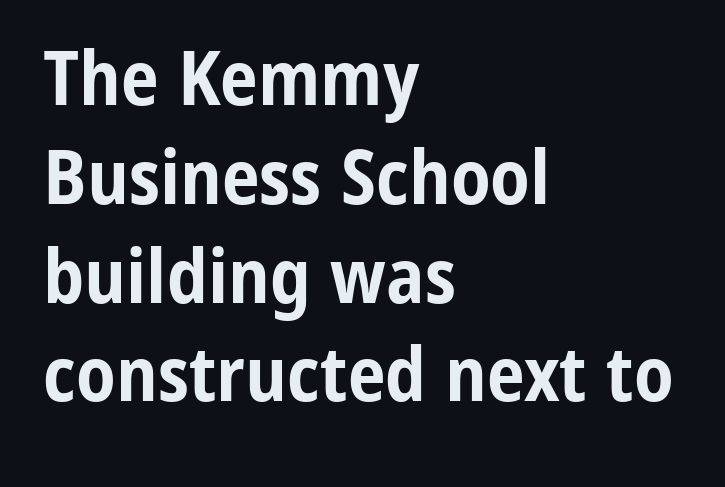
The image shows 76 px bold, condensed sans-serif type, upright; set left-aligned, normal line spacing (1.3x), normal letter spacing, not underlined; low stroke contrast and a medium x-height.
